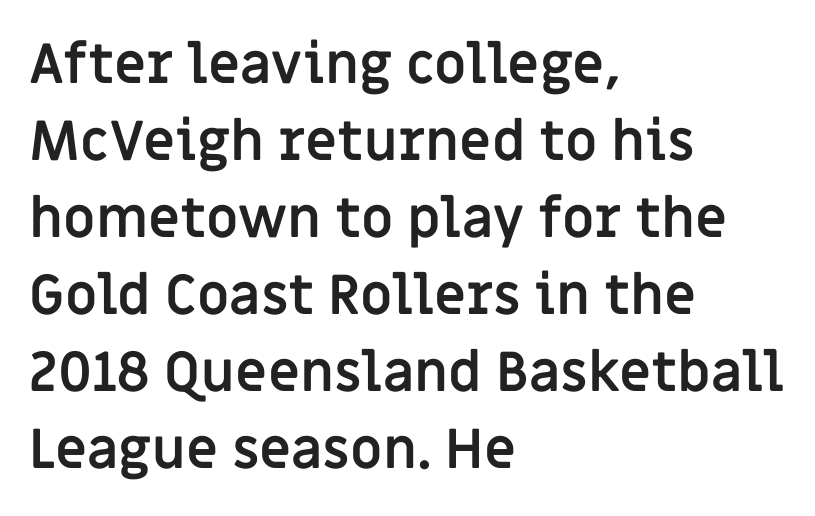
{"serif": "no", "italic": "no", "bold": "yes", "weight": "semibold", "width": "normal", "stroke_contrast": "low", "x_height": "large", "monospaced": "no", "underline": "no", "align": "left", "line_spacing": "normal", "line_spacing_ratio": 1.4, "letter_spacing": "normal", "letter_spacing_em": 0.0, "glyph_px": 55}
